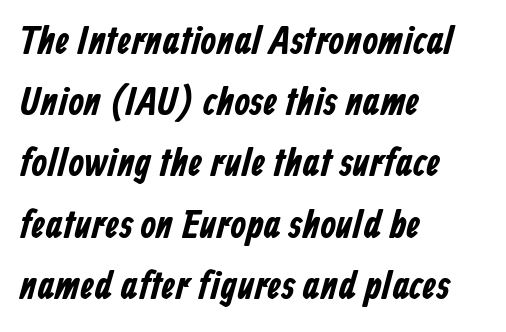
Q: Is the typeface a serif or a sans-serif typeface? A: Sans-serif.
Q: Is the text underlined? A: No.
Q: How is the paragraph aligned? A: Left-aligned.
Q: Is the spacing between letters normal or unusually wide? A: Normal.
Q: Is the spacing between lines tight, normal or loose? A: Normal.
Q: Width (condensed, normal, or wide)? A: Condensed.
Q: Stroke contrast? A: Low.
Q: x-height? A: Medium.
Q: Monospaced? A: No.
